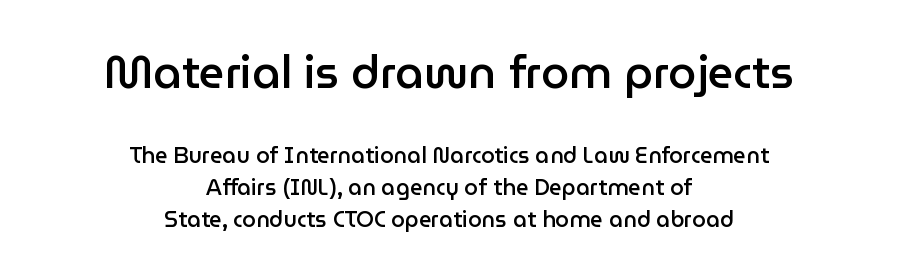
The image shows 45 px semibold sans-serif type, upright; set centered, normal line spacing (1.45x), normal letter spacing, not underlined; the first (top) block is 2.05x larger; low stroke contrast and a medium x-height.
